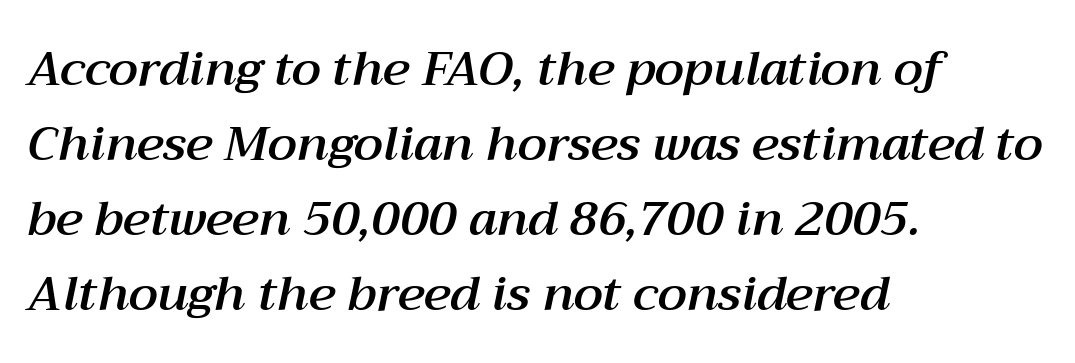
{"italic": "yes", "lean": "right", "slant_degrees": 12, "width": "normal", "stroke_contrast": "medium", "x_height": "medium", "monospaced": "no", "underline": "no", "align": "left", "line_spacing": "normal", "line_spacing_ratio": 1.56, "letter_spacing": "normal", "letter_spacing_em": 0.0, "glyph_px": 48}
